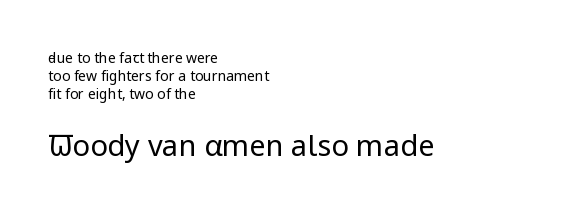
Q: Is the text bold? A: No.
Q: Is the text italic (slanted)? A: No, it is upright.
Q: Is the typeface a serif or a sans-serif typeface? A: Sans-serif.
Q: Is the text underlined? A: No.
Q: How is the paragraph aligned? A: Left-aligned.
Q: Is the spacing between letters normal or unusually wide? A: Normal.
Q: Is the spacing between lines tight, normal or loose? A: Normal.
Q: Which block of text is set in a larger size, the first (top) or the second (bottom)? A: The second (bottom) one.
Q: Width (condensed, normal, or wide)? A: Normal.
Q: Stroke contrast? A: Low.
Q: x-height? A: Medium.
Q: Monospaced? A: No.
